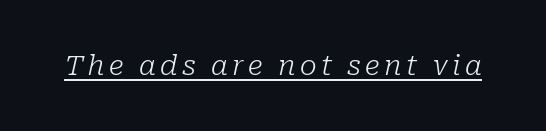
The string is rendered with underlining switched on. The font's italic variant was chosen for this text. Counters stay open thanks to moderate or lighter strokes. Serif or sans? Serif — the stroke terminals have little feet.
